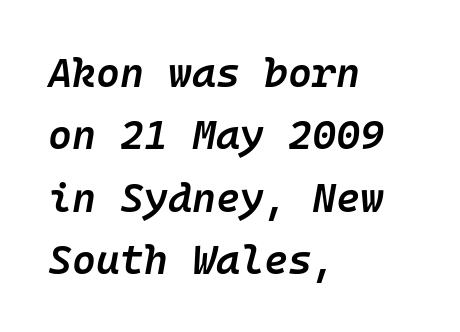
The image shows 41 px semibold type, italic (leaning right); set left-aligned, normal line spacing (1.52x), normal letter spacing, not underlined; low stroke contrast and a medium x-height.
